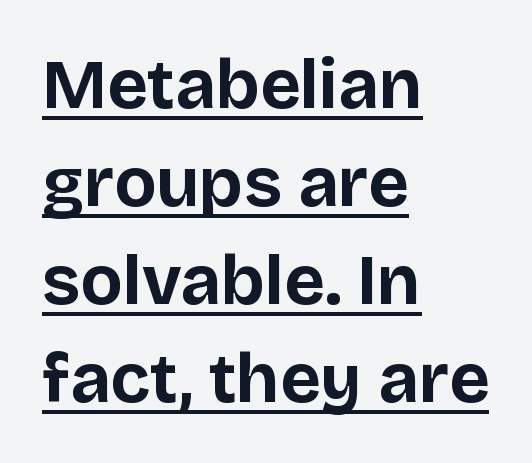
Q: Is the text bold? A: Yes.
Q: Is the text italic (slanted)? A: No, it is upright.
Q: Is the typeface a serif or a sans-serif typeface? A: Sans-serif.
Q: Is the text underlined? A: Yes.
Q: How is the paragraph aligned? A: Left-aligned.
Q: Is the spacing between letters normal or unusually wide? A: Normal.
Q: Is the spacing between lines tight, normal or loose? A: Normal.
Q: Width (condensed, normal, or wide)? A: Normal.
Q: Stroke contrast? A: Low.
Q: x-height? A: Large.
Q: Monospaced? A: No.
